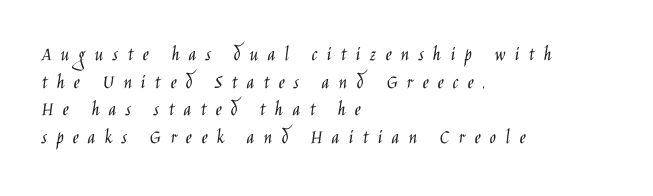
The image shows 21 px text type; set left-aligned, normal line spacing (1.32x), unusually wide letter spacing (+0.44 em), not underlined.
